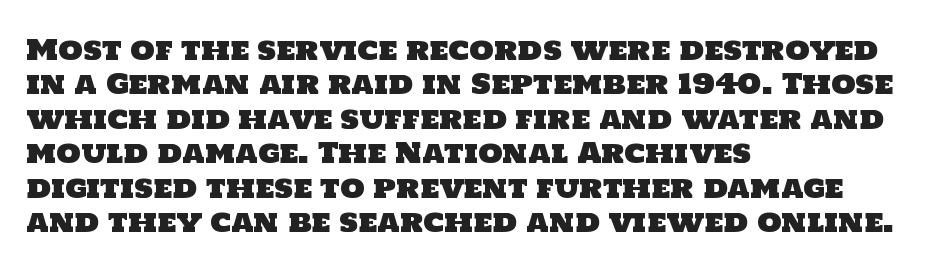
The image shows 28 px sans-serif type; set left-aligned, line spacing 1.23x, normal letter spacing, not underlined; low stroke contrast and a large x-height.
